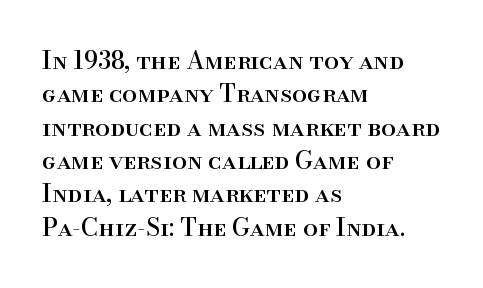
The image shows 24 px text type, upright; set left-aligned, normal line spacing (1.39x), normal letter spacing, not underlined.
